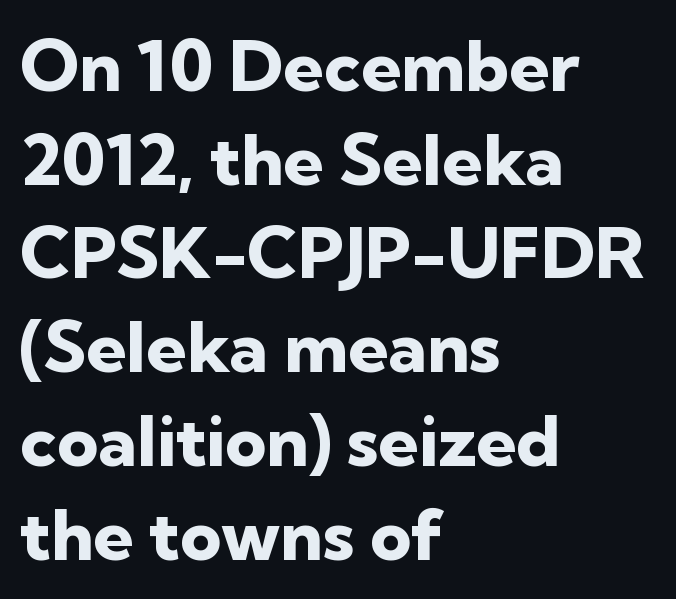
The image shows 71 px heavy sans-serif type, upright; set left-aligned, normal line spacing (1.32x), normal letter spacing, not underlined; low stroke contrast and a medium x-height.
